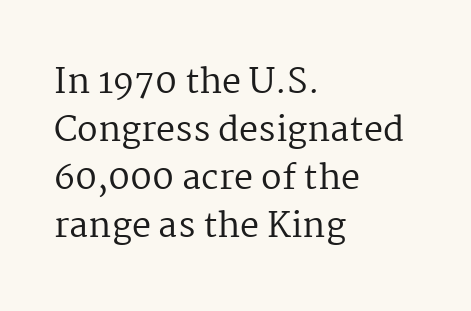
The image shows 34 px regular-weight serif type, upright; set left-aligned, normal line spacing (1.41x), normal letter spacing, not underlined; medium stroke contrast and a medium x-height.
